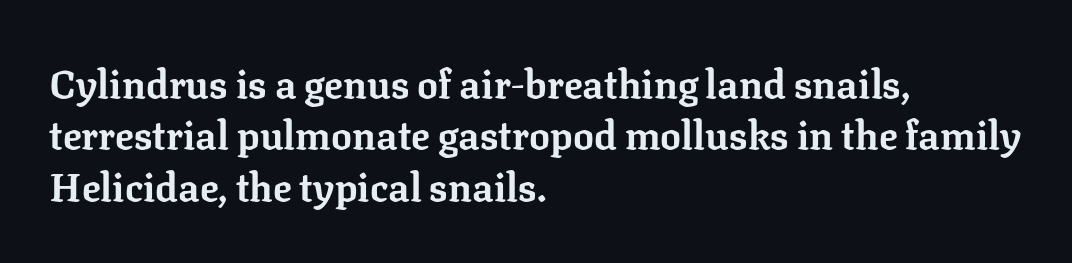
Q: Is the text bold? A: Yes.
Q: Is the text italic (slanted)? A: No, it is upright.
Q: Is the typeface a serif or a sans-serif typeface? A: Serif.
Q: Is the text underlined? A: No.
Q: How is the paragraph aligned? A: Left-aligned.
Q: Is the spacing between letters normal or unusually wide? A: Normal.
Q: Is the spacing between lines tight, normal or loose? A: Normal.
Q: Width (condensed, normal, or wide)? A: Normal.
Q: Stroke contrast? A: Low.
Q: x-height? A: Medium.
Q: Monospaced? A: No.
